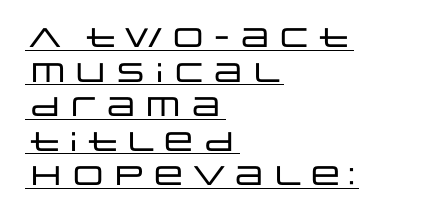
Q: Is the text italic (slanted)? A: No, it is upright.
Q: Is the text underlined? A: Yes.
Q: How is the paragraph aligned? A: Left-aligned.
Q: Is the spacing between letters normal or unusually wide? A: Normal.
Q: Is the spacing between lines tight, normal or loose? A: Normal.
